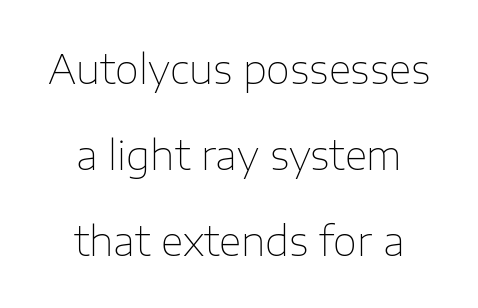
{"serif": "no", "italic": "no", "bold": "no", "weight": "thin", "width": "normal", "stroke_contrast": "low", "x_height": "medium", "monospaced": "no", "underline": "no", "align": "center", "line_spacing": "loose", "line_spacing_ratio": 2.2, "letter_spacing": "normal", "letter_spacing_em": 0.0, "glyph_px": 39}
